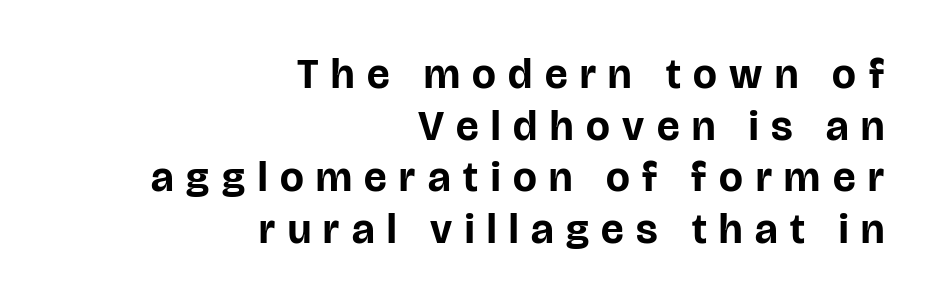
In terms of letterspacing, this is a distinctly airy, spread setting. Every character sits straight up, as roman type does. Is this a fixed-width face? No — the glyphs have proportional, varying widths. Only glyphs here, with clear space below each row. Layout note: lines flush right. These lines carry a lot of weight — the face is fully bold.
